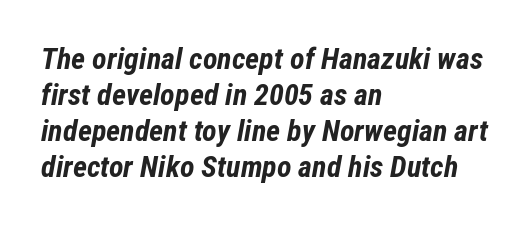
The image shows 30 px bold, condensed type, italic (leaning right); set left-aligned, line spacing 1.2x, normal letter spacing, not underlined; low stroke contrast and a medium x-height.
